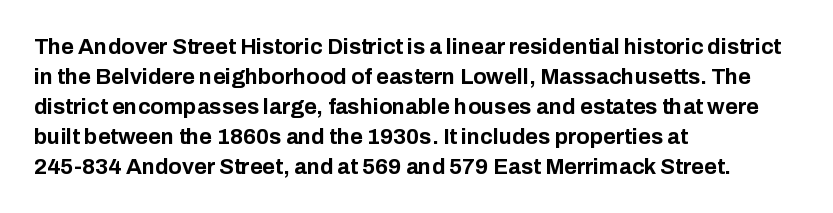
{"italic": "no", "bold": "yes", "underline": "no", "align": "left", "line_spacing": "normal", "line_spacing_ratio": 1.36, "letter_spacing": "normal", "letter_spacing_em": 0.0, "glyph_px": 22}
